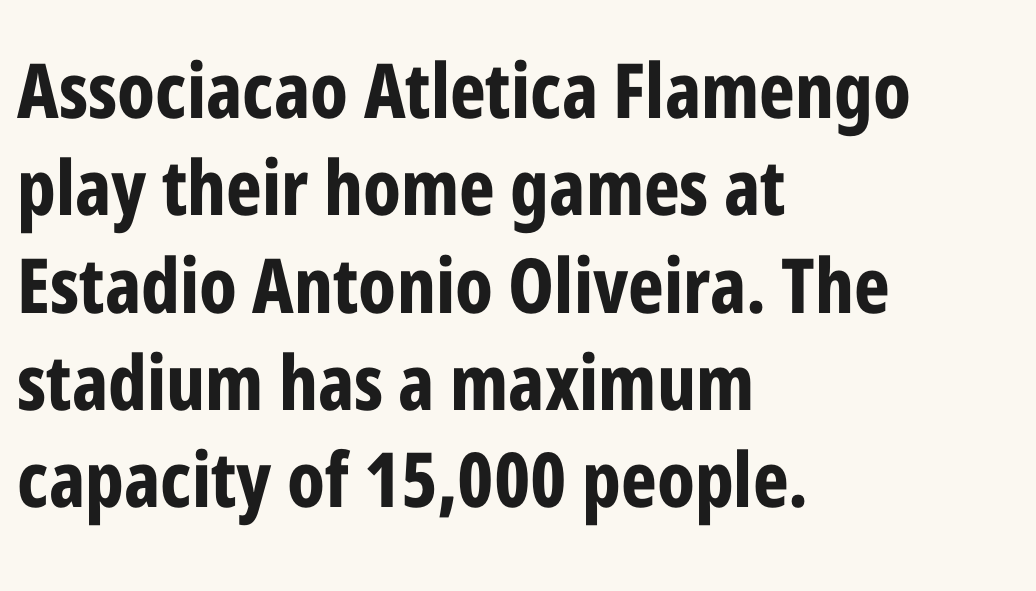
The image shows 76 px bold, condensed sans-serif type, upright; set left-aligned, normal line spacing (1.28x), normal letter spacing, not underlined; low stroke contrast and a medium x-height.
